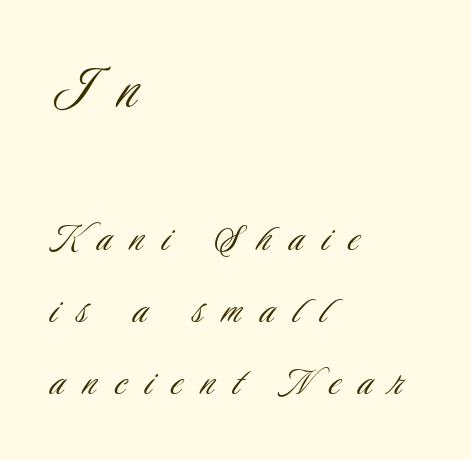
The image shows 67 px light, condensed sans-serif type; set left-aligned, normal line spacing (1.6x), unusually wide letter spacing (+0.42 em), not underlined; the first (top) block is 1.49x larger; low stroke contrast and a small x-height.
